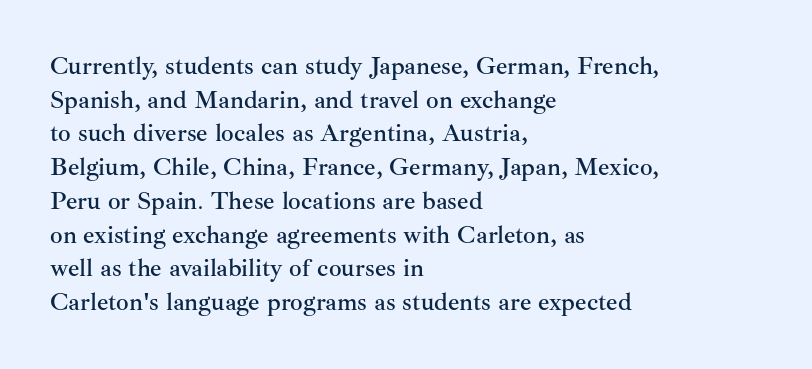
The image shows 25 px text type, upright; set left-aligned, normal line spacing (1.35x), normal letter spacing, not underlined.
